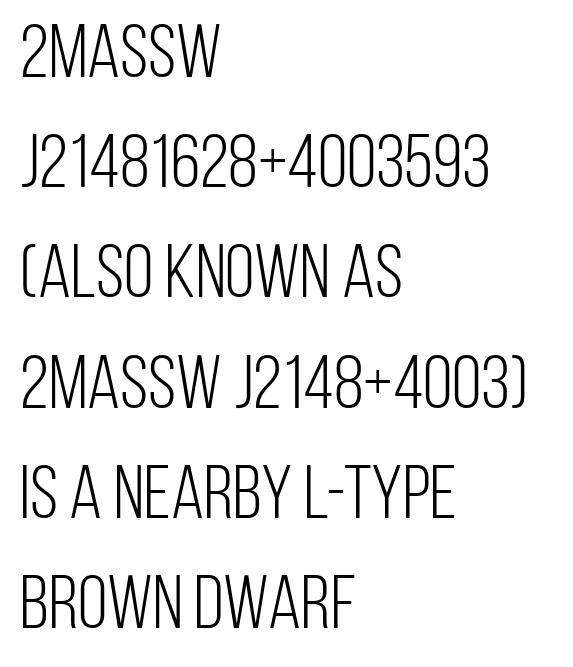
Q: Is the text bold? A: No.
Q: Is the text italic (slanted)? A: No, it is upright.
Q: Is the typeface a serif or a sans-serif typeface? A: Sans-serif.
Q: Is the text underlined? A: No.
Q: How is the paragraph aligned? A: Left-aligned.
Q: Is the spacing between letters normal or unusually wide? A: Normal.
Q: Is the spacing between lines tight, normal or loose? A: Normal.
Q: Width (condensed, normal, or wide)? A: Condensed.
Q: Stroke contrast? A: Low.
Q: x-height? A: Large.
Q: Monospaced? A: No.
